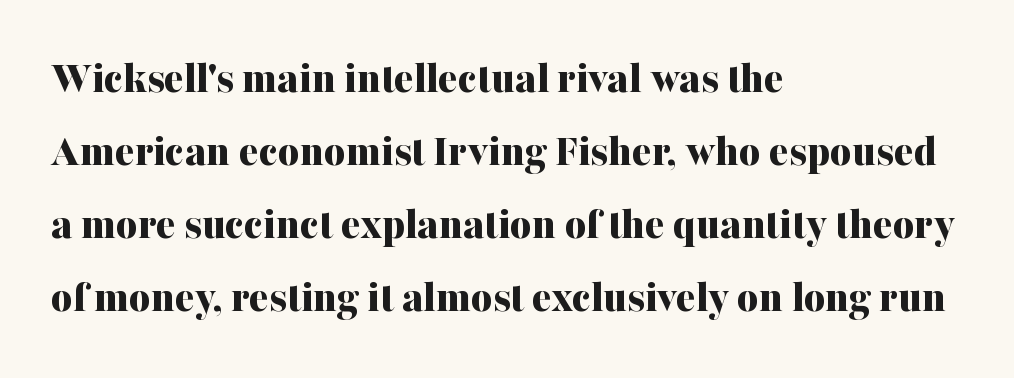
This sample keeps an unexceptional amount of space between lines. The letters sit at their default tracking, neither squeezed nor spread. Type without underlining. No italicization has been applied; the sample stays upright. Varying glyph widths throughout — classic text-font behaviour.
